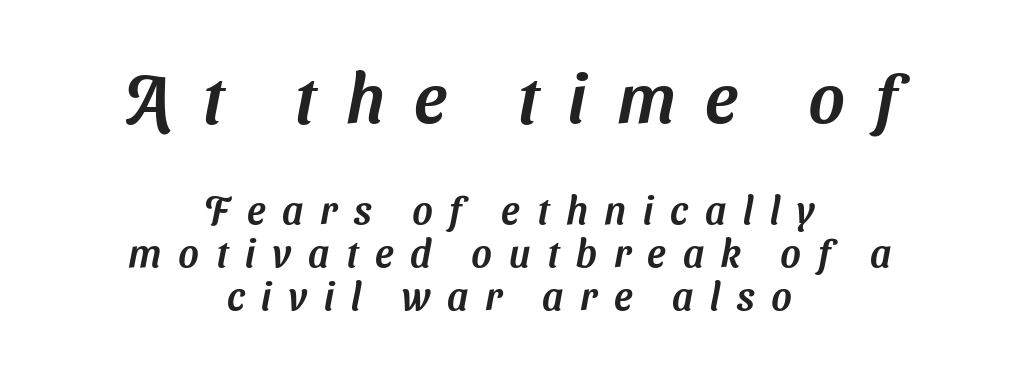
Successive baselines arrive quickly, one right under another. Which margin do the lines hug? Neither — every line sits in the middle. The specimen omits any rule beneath the text block's lines. Proportional: the letters do not fall into vertical columns.
